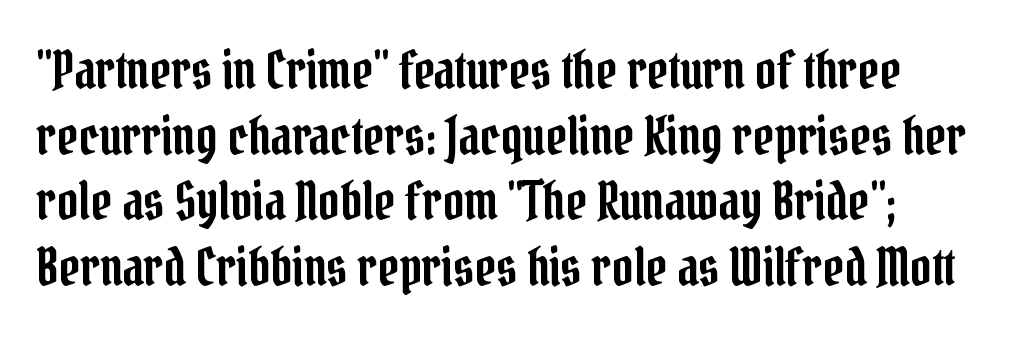
The image shows 52 px condensed serif type, upright; set normal line spacing (1.26x), normal letter spacing, not underlined; low stroke contrast and a medium x-height.
